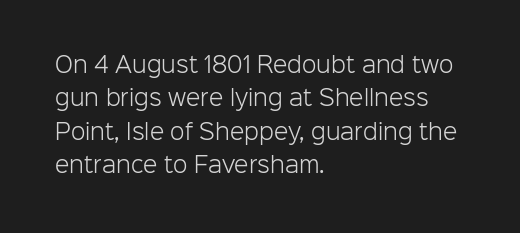
The image shows 21 px text type, upright; set left-aligned, normal line spacing (1.59x), normal letter spacing, not underlined.
